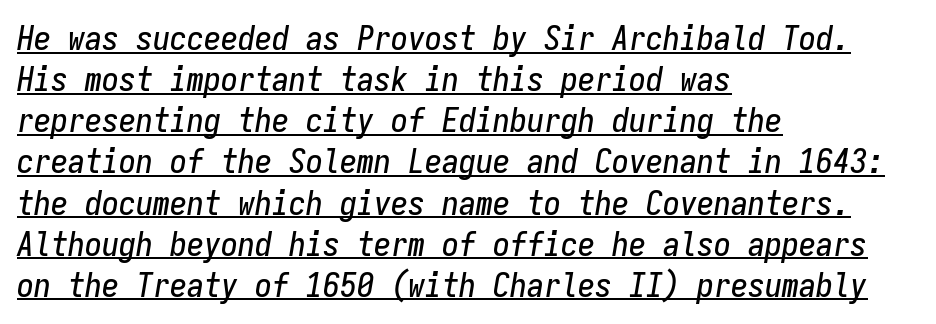
The image shows 34 px condensed type, italic (leaning right), monospaced; set left-aligned, line spacing 1.21x, normal letter spacing, underlined; low stroke contrast and a medium x-height.
